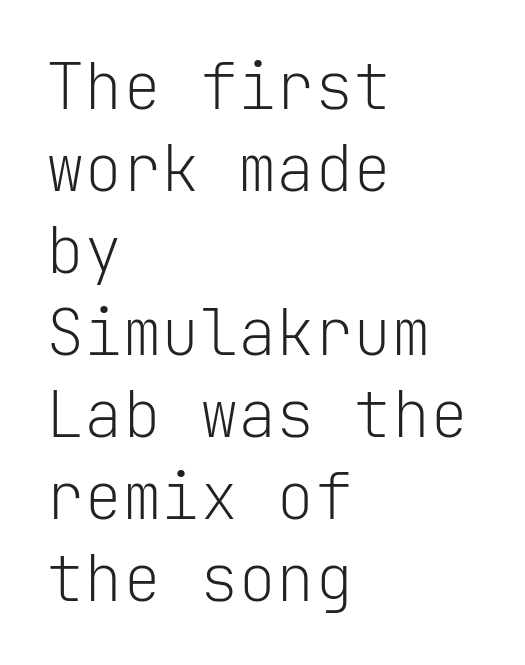
The image shows 64 px light sans-serif type, upright, monospaced; set left-aligned, normal line spacing (1.28x), normal letter spacing, not underlined; low stroke contrast and a medium x-height.
